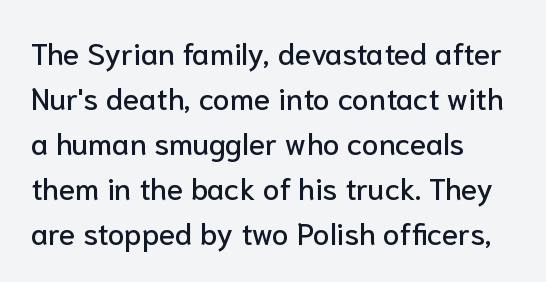
The specimen omits any rule beneath the text block's lines. The setting favours the left margin, as ordinary paragraphs usually do. How would I describe the line gaps? Plain and ordinary. The face used here is rendered with its standard letterfit.
